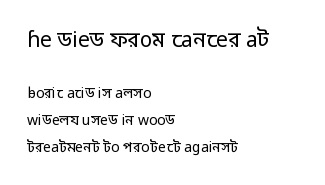
A great deal of white space separates one row of letters from the next. A bare baseline throughout the passage. Letter spacing: default. No italicization has been applied; the sample stays upright. Is the lower block the larger one? No — the upper block carries the bigger type.
